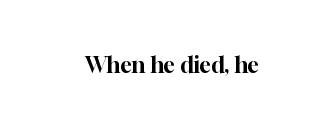
The image shows 22 px text type, upright; set normal letter spacing, not underlined.
